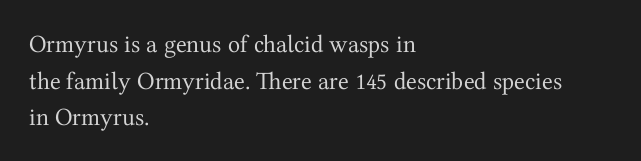
The image shows 25 px text type, upright; set left-aligned, normal line spacing (1.47x), normal letter spacing, not underlined.
